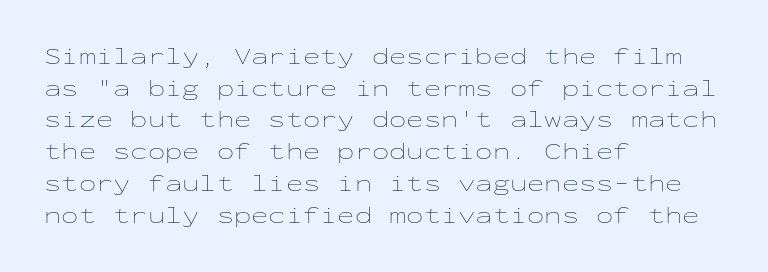
A roman cut, with each character standing at attention. Line spacing here is normal. The text block is weighted toward the left margin, trailing off unevenly rightward. Lines of text with bare space underneath. Nothing unusual about the tracking: characters are spaced as the font intends. A quiet, ordinary-to-light weight characterises the typeface.
